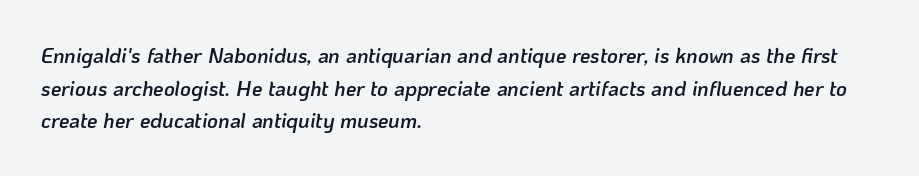
{"italic": "yes", "lean": "right", "slant_degrees": 10, "bold": "semi", "underline": "no", "align": "left", "line_spacing": "normal", "line_spacing_ratio": 1.55, "letter_spacing": "normal", "letter_spacing_em": 0.0, "glyph_px": 21}
